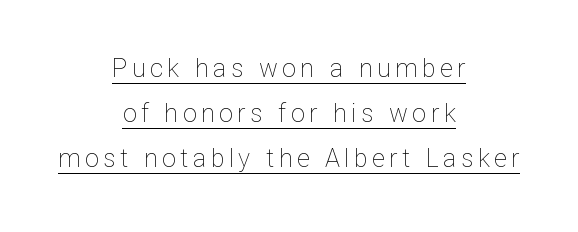
{"italic": "no", "bold": "no", "underline": "yes", "align": "center", "line_spacing_ratio": 1.8, "glyph_px": 25}
